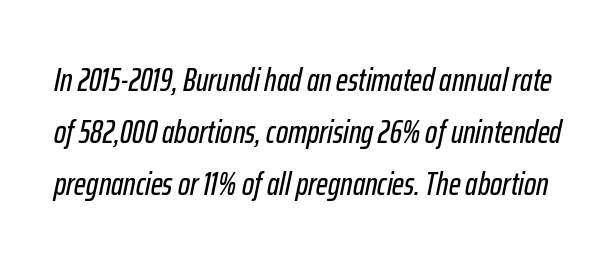
Q: Is the text italic (slanted)? A: Yes, it leans right by about 12 degrees.
Q: Is the text underlined? A: No.
Q: Is the spacing between letters normal or unusually wide? A: Normal.
Q: Is the spacing between lines tight, normal or loose? A: Normal.
Q: Width (condensed, normal, or wide)? A: Condensed.
Q: Stroke contrast? A: Low.
Q: x-height? A: Medium.
Q: Monospaced? A: No.
